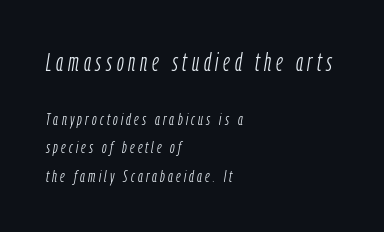
{"italic": "yes", "lean": "right", "slant_degrees": 9, "bold": "no", "underline": "no", "align": "left", "line_spacing": "normal", "line_spacing_ratio": 1.67, "larger_block": "first", "size_ratio": 1.47, "glyph_px": 25}
